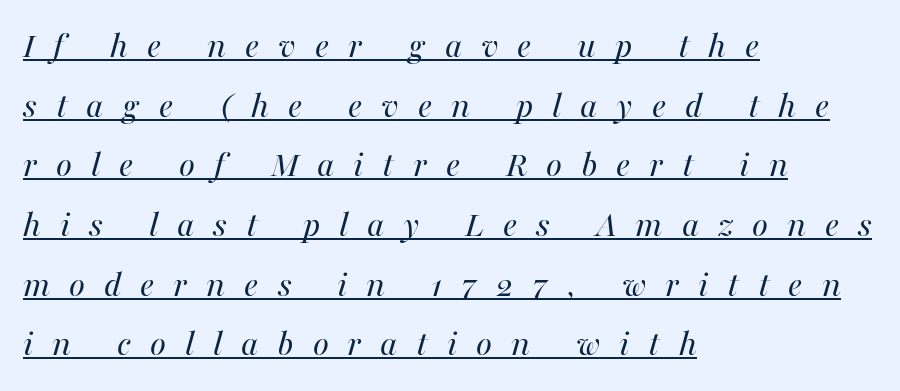
The image shows 38 px regular-weight type, italic (leaning right); set left-aligned, normal line spacing (1.57x), unusually wide letter spacing (+0.5 em), underlined; medium stroke contrast and a medium x-height.
